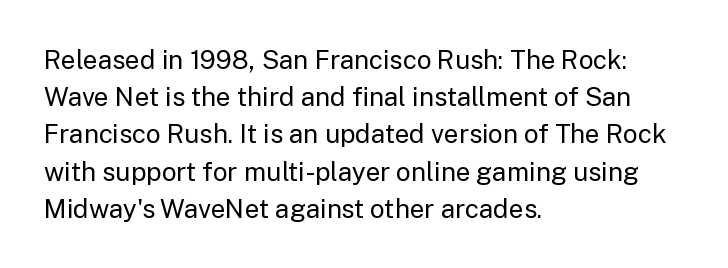
{"italic": "no", "bold": "no", "underline": "no", "align": "left", "line_spacing": "normal", "line_spacing_ratio": 1.43, "letter_spacing": "normal", "letter_spacing_em": 0.0, "glyph_px": 26}
